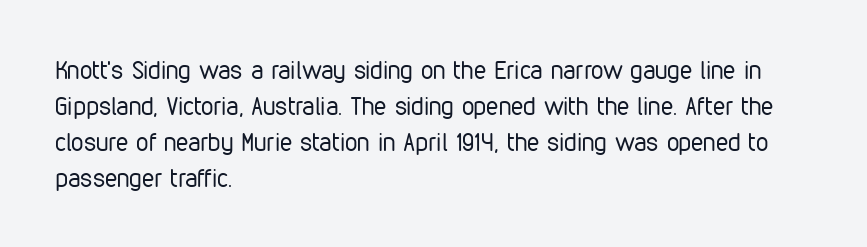
The image shows 25 px text type, upright; set left-aligned, normal line spacing (1.44x), normal letter spacing, not underlined.
